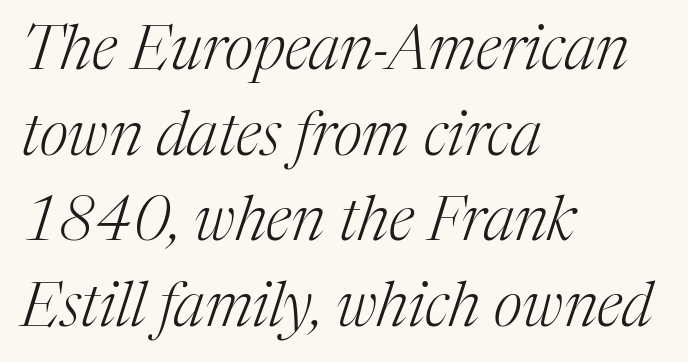
The image shows 62 px light serif type, italic (leaning right); set left-aligned, normal line spacing (1.38x), normal letter spacing, not underlined; medium stroke contrast and a medium x-height.
